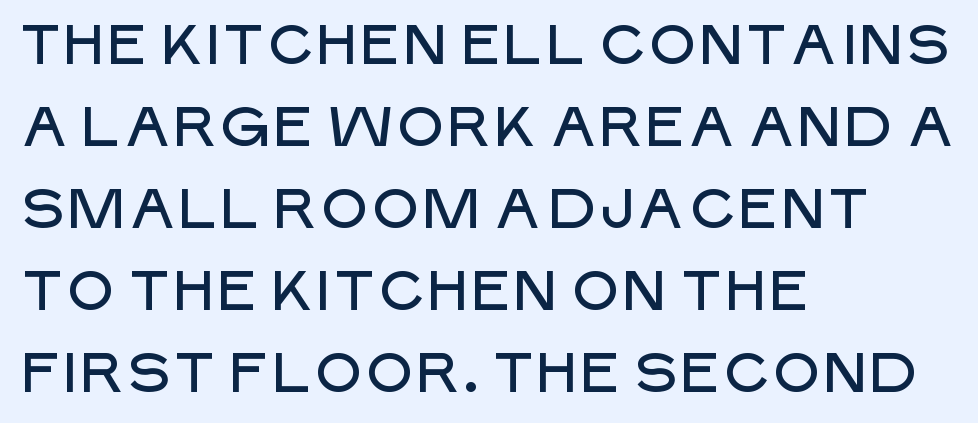
Q: Is the text italic (slanted)? A: No, it is upright.
Q: Is the typeface a serif or a sans-serif typeface? A: Sans-serif.
Q: Is the text underlined? A: No.
Q: How is the paragraph aligned? A: Left-aligned.
Q: Is the spacing between letters normal or unusually wide? A: Normal.
Q: Is the spacing between lines tight, normal or loose? A: Normal.
Q: Width (condensed, normal, or wide)? A: Normal.
Q: Stroke contrast? A: Low.
Q: x-height? A: Large.
Q: Monospaced? A: No.
